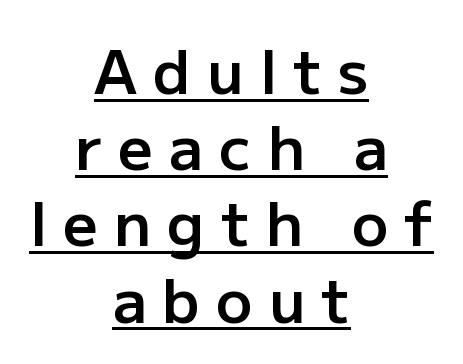
Q: Is the text bold? A: Semi-bold.
Q: Is the text italic (slanted)? A: No, it is upright.
Q: Is the typeface a serif or a sans-serif typeface? A: Sans-serif.
Q: Is the text underlined? A: Yes.
Q: How is the paragraph aligned? A: Centered.
Q: Is the spacing between letters normal or unusually wide? A: Unusually wide.
Q: Is the spacing between lines tight, normal or loose? A: Normal.
Q: Width (condensed, normal, or wide)? A: Normal.
Q: Stroke contrast? A: Low.
Q: x-height? A: Medium.
Q: Monospaced? A: No.
